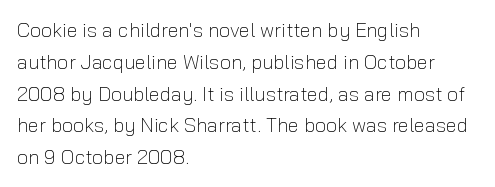
{"italic": "no", "bold": "no", "underline": "no", "align": "left", "line_spacing": "normal", "line_spacing_ratio": 1.59, "letter_spacing": "normal", "letter_spacing_em": 0.0, "glyph_px": 20}
